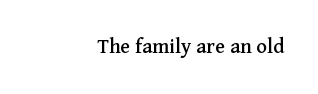
The image shows 22 px text type, upright; set right-aligned, normal letter spacing, not underlined.
